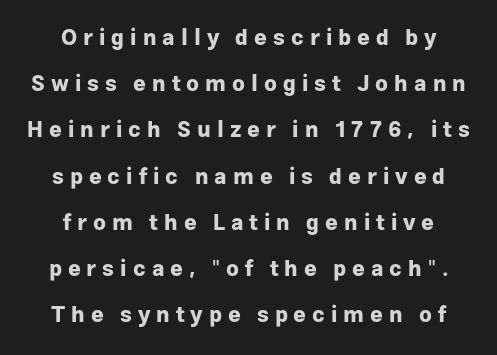
Q: Is the text bold? A: Yes.
Q: Is the text italic (slanted)? A: No, it is upright.
Q: Is the text underlined? A: No.
Q: How is the paragraph aligned? A: Centered.
Q: Is the spacing between letters normal or unusually wide? A: Unusually wide.
Q: Is the spacing between lines tight, normal or loose? A: Loose.
